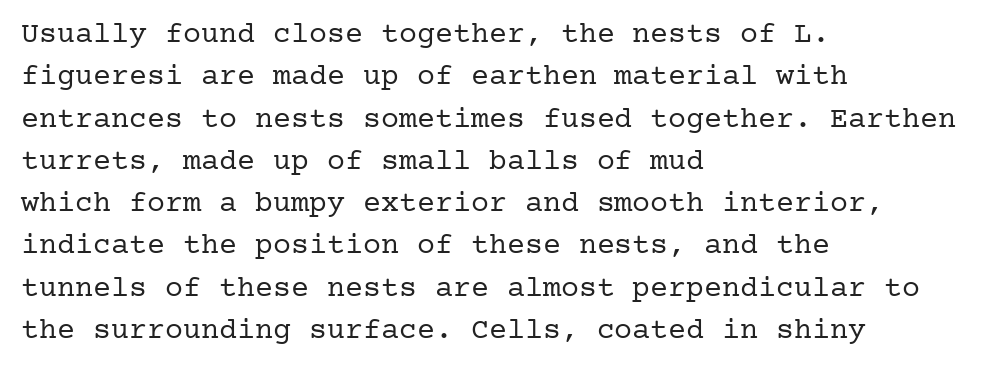
{"serif": "yes", "italic": "no", "bold": "no", "weight": "regular", "width": "normal", "stroke_contrast": "low", "x_height": "medium", "underline": "no", "align": "left", "line_spacing": "normal", "line_spacing_ratio": 1.41, "letter_spacing": "normal", "letter_spacing_em": 0.0, "glyph_px": 30}
